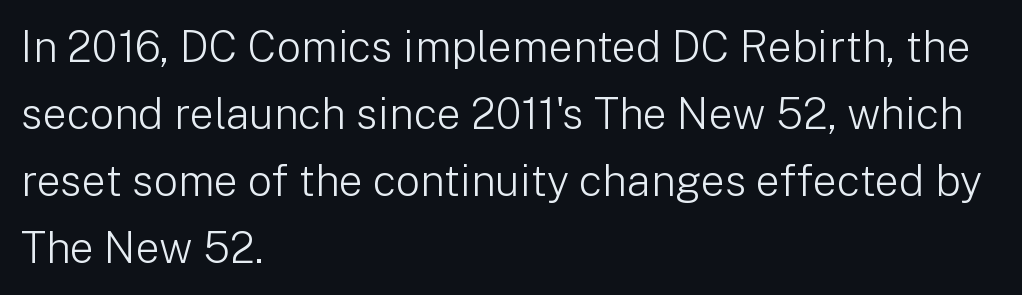
Quick note: not italic, upright. The passage shown is not underscored anywhere. The rag falls on the right side of this text block. Each letter keeps its own natural width here, so spacing adapts to shape. Tracking here is standard; glyphs follow each other at the usual distance.
